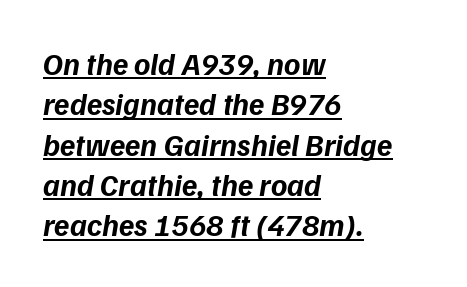
Q: Is the text bold? A: Yes.
Q: Is the text italic (slanted)? A: Yes, it leans right by about 9 degrees.
Q: Is the text underlined? A: Yes.
Q: How is the paragraph aligned? A: Left-aligned.
Q: Is the spacing between letters normal or unusually wide? A: Normal.
Q: Is the spacing between lines tight, normal or loose? A: Normal.
Q: Width (condensed, normal, or wide)? A: Normal.
Q: Stroke contrast? A: Low.
Q: x-height? A: Medium.
Q: Monospaced? A: No.
